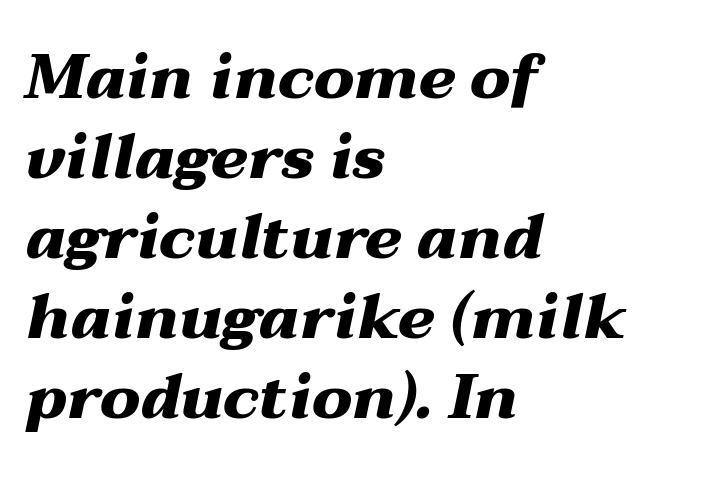
Q: Is the text bold? A: Yes.
Q: Is the text italic (slanted)? A: Yes, it leans right by about 12 degrees.
Q: Is the text underlined? A: No.
Q: How is the paragraph aligned? A: Left-aligned.
Q: Is the spacing between letters normal or unusually wide? A: Normal.
Q: Is the spacing between lines tight, normal or loose? A: Normal.
Q: Width (condensed, normal, or wide)? A: Wide.
Q: Stroke contrast? A: Medium.
Q: x-height? A: Medium.
Q: Monospaced? A: No.
